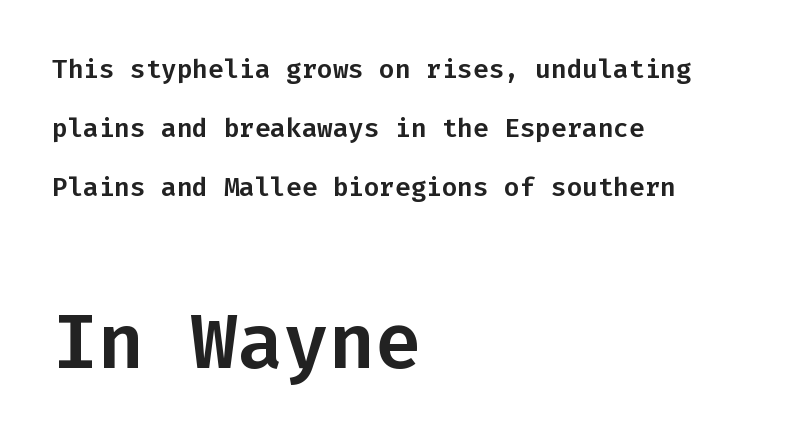
Q: Is the text italic (slanted)? A: No, it is upright.
Q: Is the typeface a serif or a sans-serif typeface? A: Sans-serif.
Q: Is the text underlined? A: No.
Q: How is the paragraph aligned? A: Left-aligned.
Q: Is the spacing between letters normal or unusually wide? A: Normal.
Q: Is the spacing between lines tight, normal or loose? A: Loose.
Q: Which block of text is set in a larger size, the first (top) or the second (bottom)? A: The second (bottom) one.
Q: Width (condensed, normal, or wide)? A: Normal.
Q: Stroke contrast? A: Low.
Q: x-height? A: Medium.
Q: Monospaced? A: Yes.
